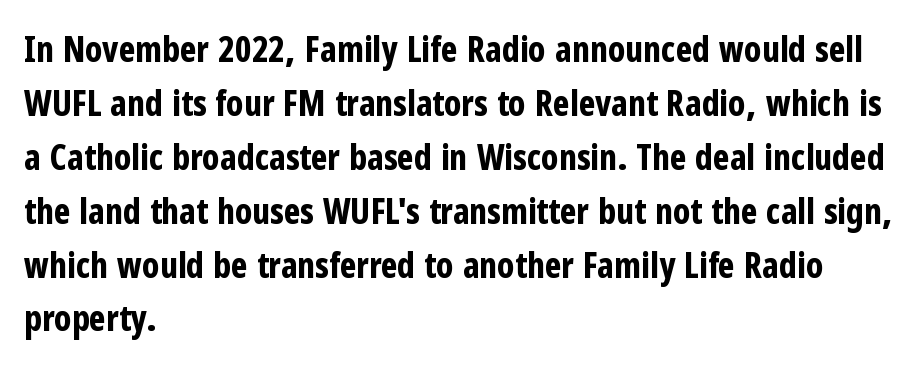
{"serif": "no", "italic": "no", "bold": "yes", "weight": "bold", "width": "condensed", "stroke_contrast": "low", "x_height": "medium", "monospaced": "no", "underline": "no", "align": "left", "line_spacing": "normal", "line_spacing_ratio": 1.54, "letter_spacing": "normal", "letter_spacing_em": 0.0, "glyph_px": 35}
